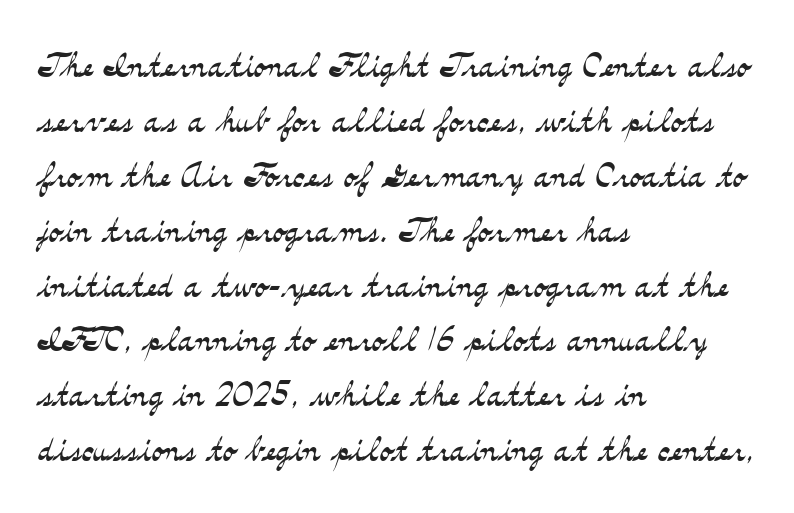
The image shows 45 px light, wide serif type; set left-aligned, line spacing 1.22x, normal letter spacing, not underlined; medium stroke contrast and a small x-height.
